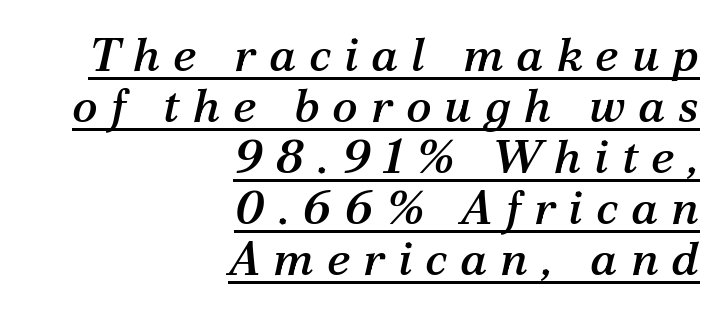
Q: Is the text italic (slanted)? A: Yes, it leans right by about 12 degrees.
Q: Is the typeface a serif or a sans-serif typeface? A: Serif.
Q: Is the text underlined? A: Yes.
Q: How is the paragraph aligned? A: Right-aligned.
Q: Is the spacing between letters normal or unusually wide? A: Unusually wide.
Q: Is the spacing between lines tight, normal or loose? A: Tight.
Q: Width (condensed, normal, or wide)? A: Normal.
Q: Stroke contrast? A: Medium.
Q: x-height? A: Medium.
Q: Monospaced? A: No.
